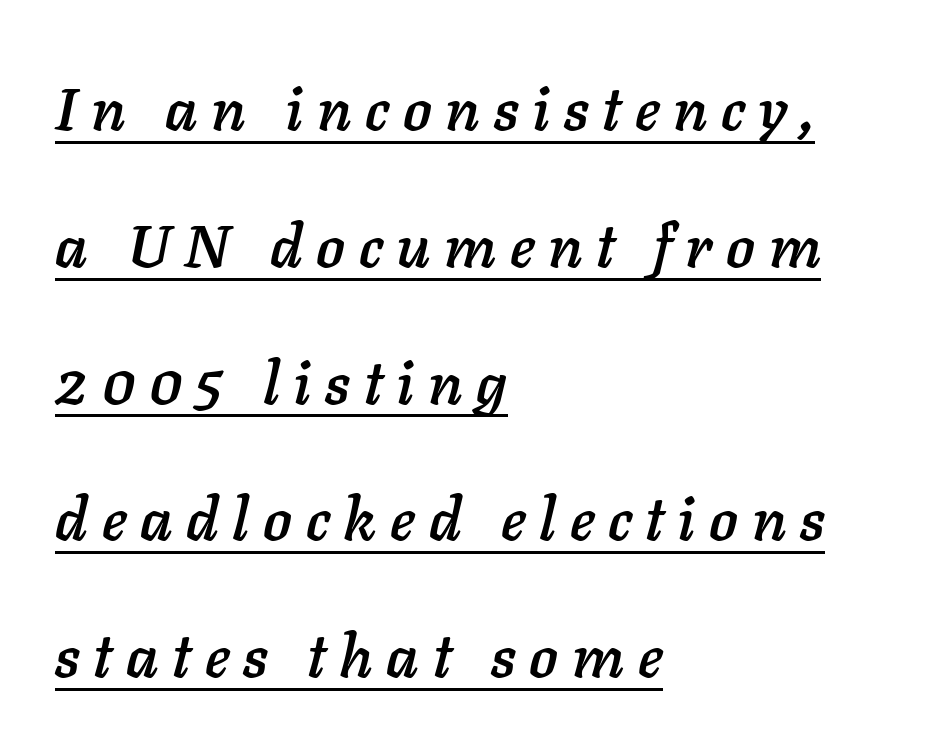
The image shows 60 px text type, italic (leaning right); set left-aligned, loose line spacing (2.28x), unusually wide letter spacing (+0.23 em), underlined; low stroke contrast and a medium x-height.
